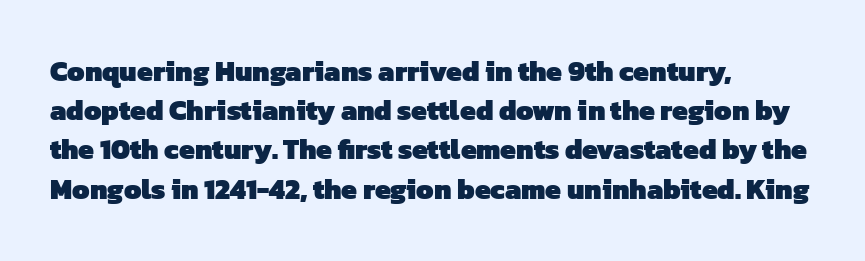
You could not count columns in this text — the font is proportionally spaced. The passage shown is typeset with a sans-serif family. Pretty heavy lettering here — definitely bold. The baseline area is clear. Each line starts at the same left margin while the right side varies.
